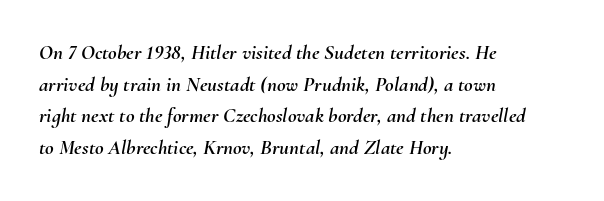
Q: Is the text italic (slanted)? A: Yes, it leans right by about 10 degrees.
Q: Is the text underlined? A: No.
Q: How is the paragraph aligned? A: Left-aligned.
Q: Is the spacing between letters normal or unusually wide? A: Normal.
Q: Is the spacing between lines tight, normal or loose? A: Normal.
